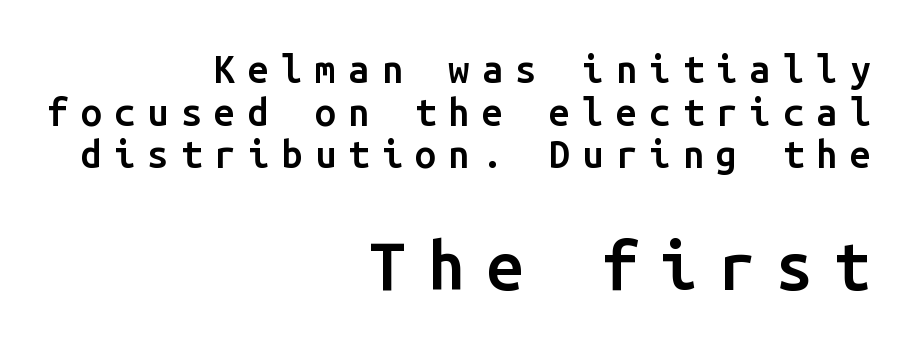
Q: Is the text bold? A: Semi-bold.
Q: Is the text italic (slanted)? A: No, it is upright.
Q: Is the typeface a serif or a sans-serif typeface? A: Sans-serif.
Q: Is the text underlined? A: No.
Q: How is the paragraph aligned? A: Right-aligned.
Q: Is the spacing between letters normal or unusually wide? A: Unusually wide.
Q: Is the spacing between lines tight, normal or loose? A: Tight.
Q: Which block of text is set in a larger size, the first (top) or the second (bottom)? A: The second (bottom) one.
Q: Width (condensed, normal, or wide)? A: Normal.
Q: Stroke contrast? A: Low.
Q: x-height? A: Medium.
Q: Monospaced? A: Yes.
